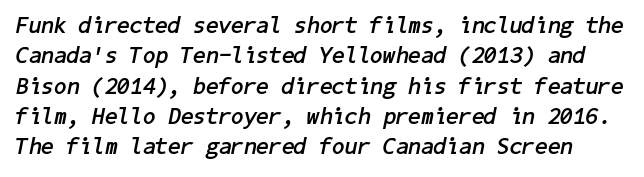
The image shows 23 px bold type, italic (leaning right); set normal line spacing (1.32x), normal letter spacing, not underlined.
